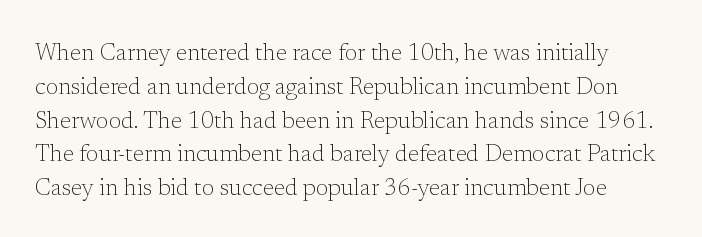
The image shows 23 px text type, upright; set normal line spacing (1.47x), normal letter spacing, not underlined.
